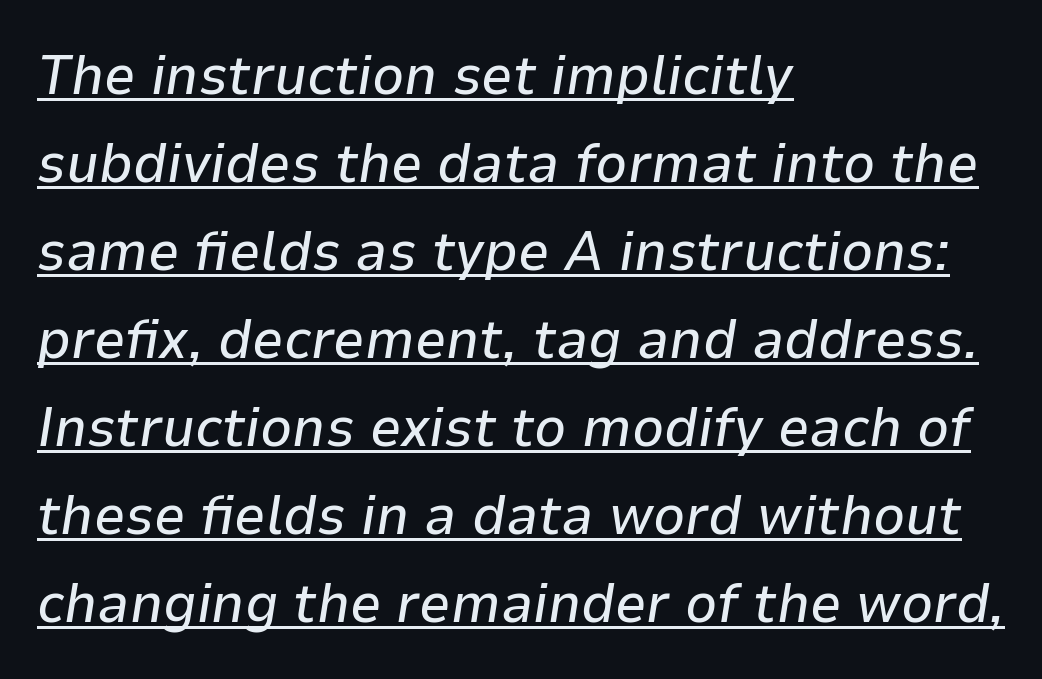
The axis of the letterforms is tilted away from vertical. Normally led — the rows are evenly, conventionally spaced. You could not count columns in this text — the font is proportionally spaced. Compared with typical body copy, the letter spacing here is the same. Caption: lettering with a line underneath. Line starts are locked; line ends wander.
